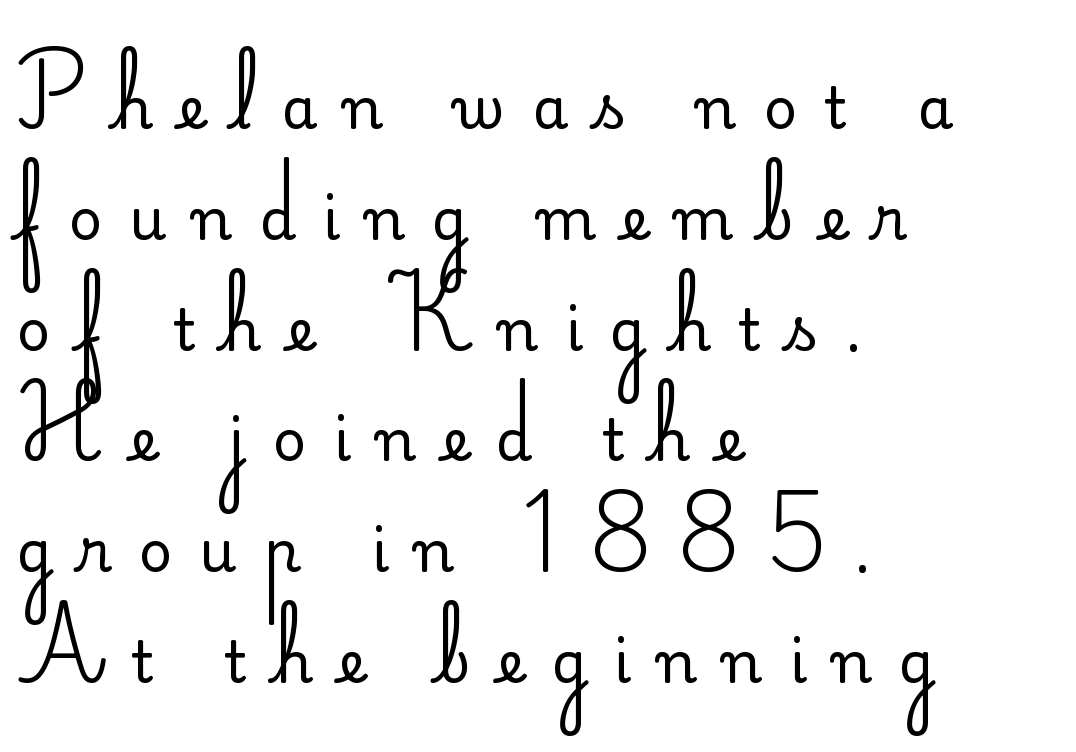
Q: Is the text bold? A: No.
Q: Is the text italic (slanted)? A: No, it is upright.
Q: Is the typeface a serif or a sans-serif typeface? A: Sans-serif.
Q: Is the text underlined? A: No.
Q: How is the paragraph aligned? A: Left-aligned.
Q: Is the spacing between letters normal or unusually wide? A: Unusually wide.
Q: Is the spacing between lines tight, normal or loose? A: Loose.
Q: Width (condensed, normal, or wide)? A: Normal.
Q: Stroke contrast? A: Low.
Q: x-height? A: Small.
Q: Monospaced? A: No.
